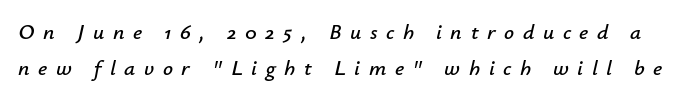
Q: Is the text italic (slanted)? A: Yes, it leans right by about 12 degrees.
Q: Is the text underlined? A: No.
Q: Is the spacing between letters normal or unusually wide? A: Unusually wide.
Q: Is the spacing between lines tight, normal or loose? A: Normal.
